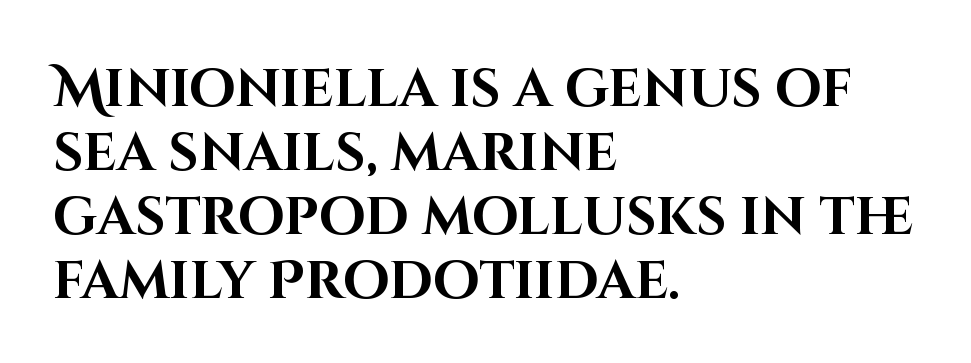
Is this a fixed-width face? No — the glyphs have proportional, varying widths. All the whitespace from short lines collects on the right. The letterforms sit shoulder to shoulder at normal distance. The specimen omits any rule beneath the text block's lines.
